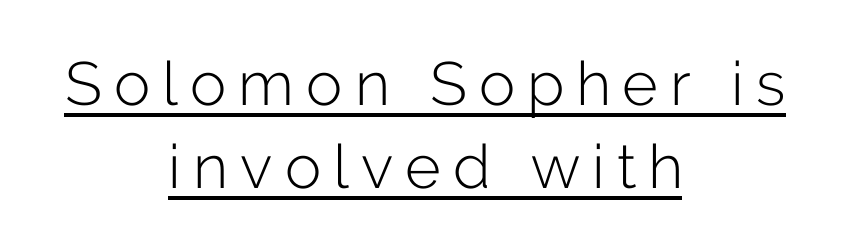
Q: Is the text bold? A: No.
Q: Is the text italic (slanted)? A: No, it is upright.
Q: Is the typeface a serif or a sans-serif typeface? A: Sans-serif.
Q: Is the text underlined? A: Yes.
Q: How is the paragraph aligned? A: Centered.
Q: Is the spacing between letters normal or unusually wide? A: Unusually wide.
Q: Is the spacing between lines tight, normal or loose? A: Normal.
Q: Width (condensed, normal, or wide)? A: Normal.
Q: Stroke contrast? A: Low.
Q: x-height? A: Medium.
Q: Monospaced? A: No.
